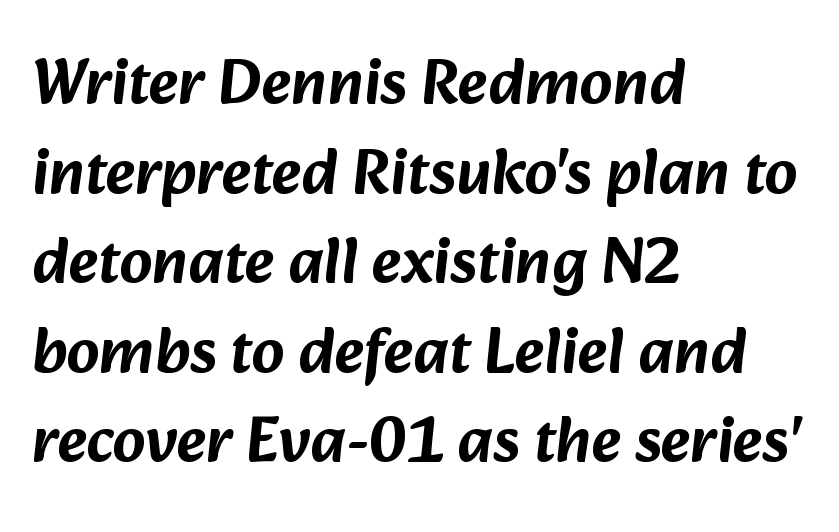
No word sits above an underline. Tracking here is standard; glyphs follow each other at the usual distance. The typesetter chose a ragged-right arrangement here. Looks like regular typesetting: each glyph gets only the width it needs.
